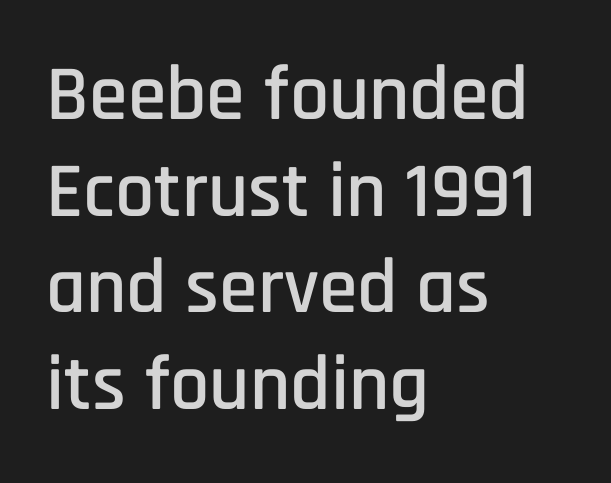
The image shows 78 px condensed sans-serif type, upright; set left-aligned, line spacing 1.24x, normal letter spacing, not underlined; low stroke contrast and a large x-height.
